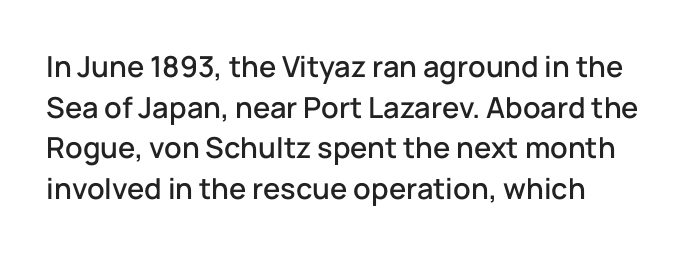
The image shows 29 px sans-serif type, upright; set left-aligned, normal line spacing (1.4x), normal letter spacing, not underlined; low stroke contrast and a medium x-height.
